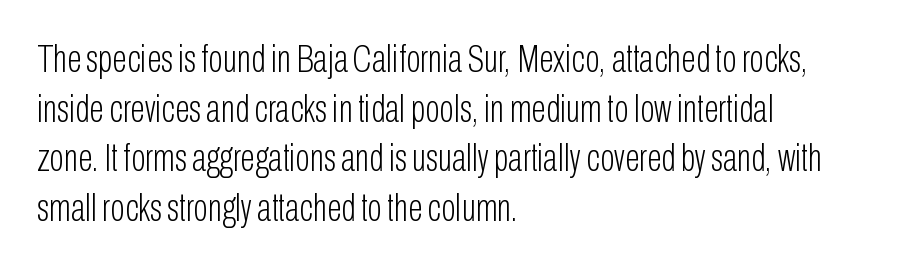
Q: Is the text bold? A: No.
Q: Is the text italic (slanted)? A: No, it is upright.
Q: Is the typeface a serif or a sans-serif typeface? A: Sans-serif.
Q: Is the text underlined? A: No.
Q: How is the paragraph aligned? A: Left-aligned.
Q: Is the spacing between letters normal or unusually wide? A: Normal.
Q: Is the spacing between lines tight, normal or loose? A: Normal.
Q: Width (condensed, normal, or wide)? A: Condensed.
Q: Stroke contrast? A: Low.
Q: x-height? A: Medium.
Q: Monospaced? A: No.
